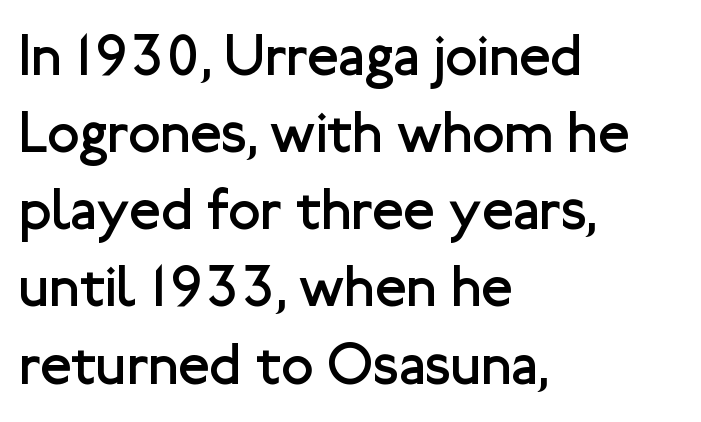
Q: Is the text bold? A: No.
Q: Is the text italic (slanted)? A: No, it is upright.
Q: Is the typeface a serif or a sans-serif typeface? A: Sans-serif.
Q: Is the text underlined? A: No.
Q: How is the paragraph aligned? A: Left-aligned.
Q: Is the spacing between letters normal or unusually wide? A: Normal.
Q: Is the spacing between lines tight, normal or loose? A: Normal.
Q: Width (condensed, normal, or wide)? A: Normal.
Q: Stroke contrast? A: Low.
Q: x-height? A: Medium.
Q: Monospaced? A: No.
